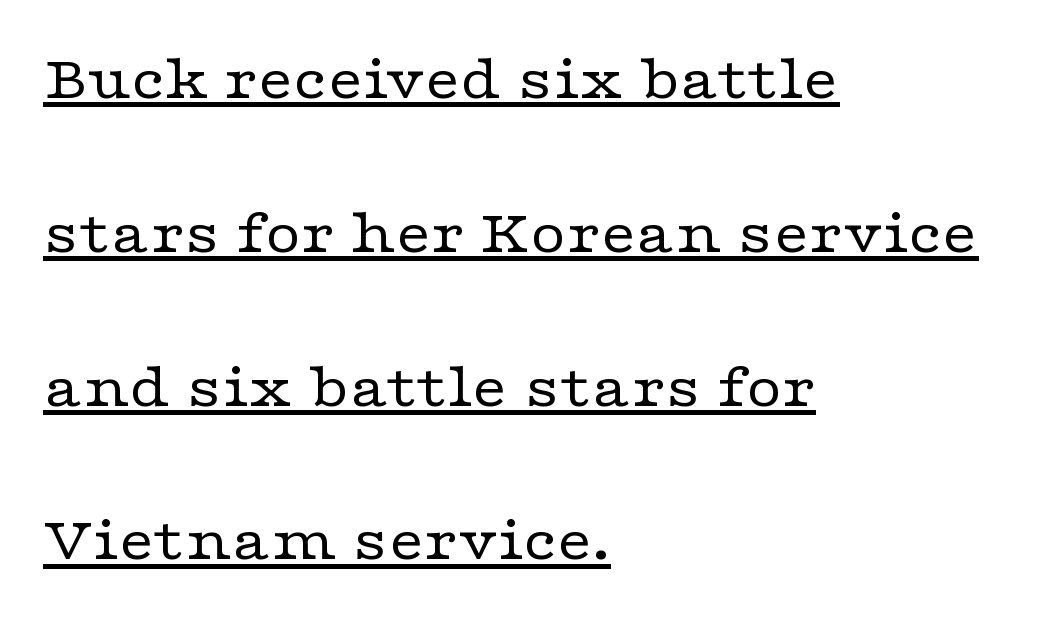
Q: Is the text bold? A: No.
Q: Is the text italic (slanted)? A: No, it is upright.
Q: Is the typeface a serif or a sans-serif typeface? A: Serif.
Q: Is the text underlined? A: Yes.
Q: How is the paragraph aligned? A: Left-aligned.
Q: Is the spacing between letters normal or unusually wide? A: Normal.
Q: Is the spacing between lines tight, normal or loose? A: Loose.
Q: Width (condensed, normal, or wide)? A: Wide.
Q: Stroke contrast? A: Low.
Q: x-height? A: Medium.
Q: Monospaced? A: No.
